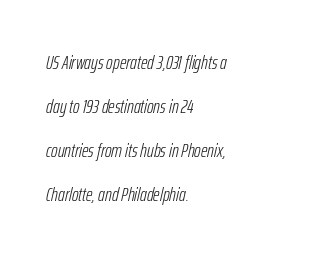
Q: Is the text bold? A: No.
Q: Is the text italic (slanted)? A: Yes, it leans right by about 12 degrees.
Q: Is the text underlined? A: No.
Q: How is the paragraph aligned? A: Left-aligned.
Q: Is the spacing between letters normal or unusually wide? A: Normal.
Q: Is the spacing between lines tight, normal or loose? A: Loose.
